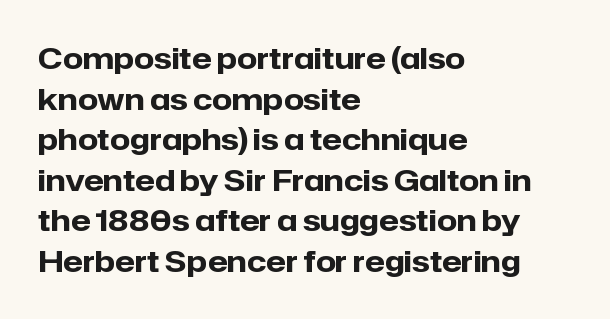
{"serif": "no", "italic": "no", "bold": "yes", "weight": "heavy", "width": "normal", "stroke_contrast": "low", "x_height": "medium", "monospaced": "no", "underline": "no", "align": "left", "line_spacing": "normal", "line_spacing_ratio": 1.4, "letter_spacing": "normal", "letter_spacing_em": 0.0, "glyph_px": 29}
